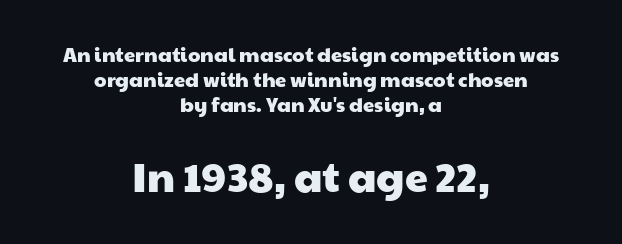
The image shows 41 px wide sans-serif type; set centered, line spacing 1.24x, normal letter spacing, not underlined; the second (bottom) block is 2.05x larger; low stroke contrast and a medium x-height.
